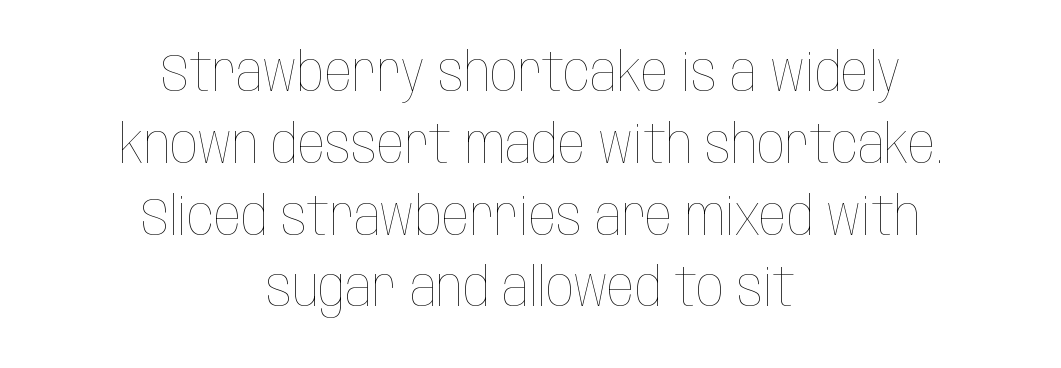
Q: Is the text bold? A: No.
Q: Is the text italic (slanted)? A: No, it is upright.
Q: Is the text underlined? A: No.
Q: How is the paragraph aligned? A: Centered.
Q: Is the spacing between letters normal or unusually wide? A: Normal.
Q: Is the spacing between lines tight, normal or loose? A: Normal.
Q: Width (condensed, normal, or wide)? A: Condensed.
Q: Stroke contrast? A: Low.
Q: x-height? A: Large.
Q: Monospaced? A: No.
